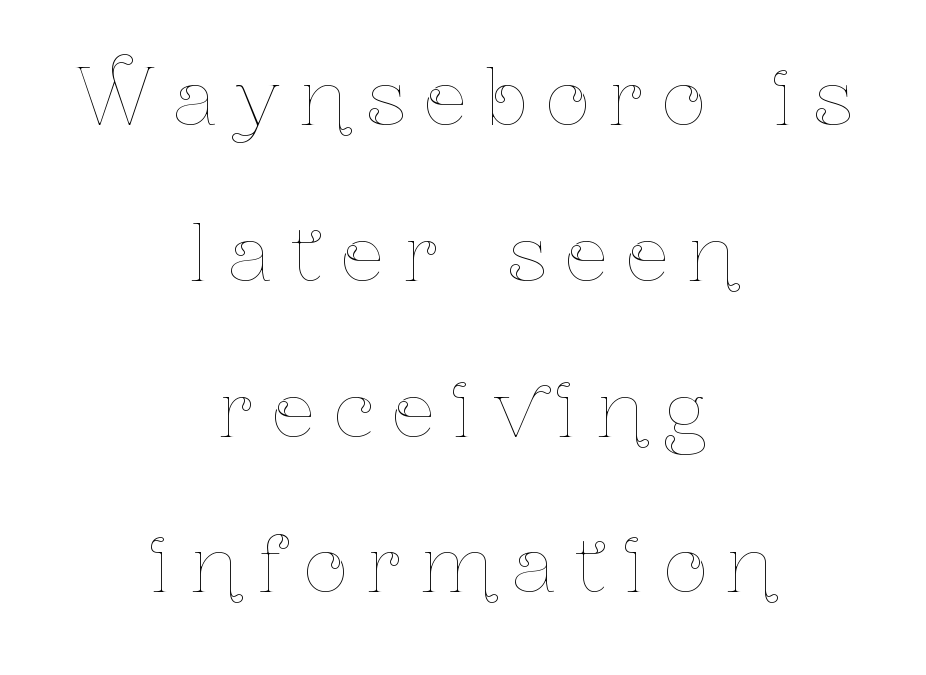
Type without underlining. Tall strokes in this sample are plumb rather than angled. Whoever set this chose breathing room over compactness in the vertical rhythm. Spacing verdict: proportional, widths tailored to each character. Unbolded letterforms with no extra heft. Tracking here is generous; glyphs stand well apart from one another.
